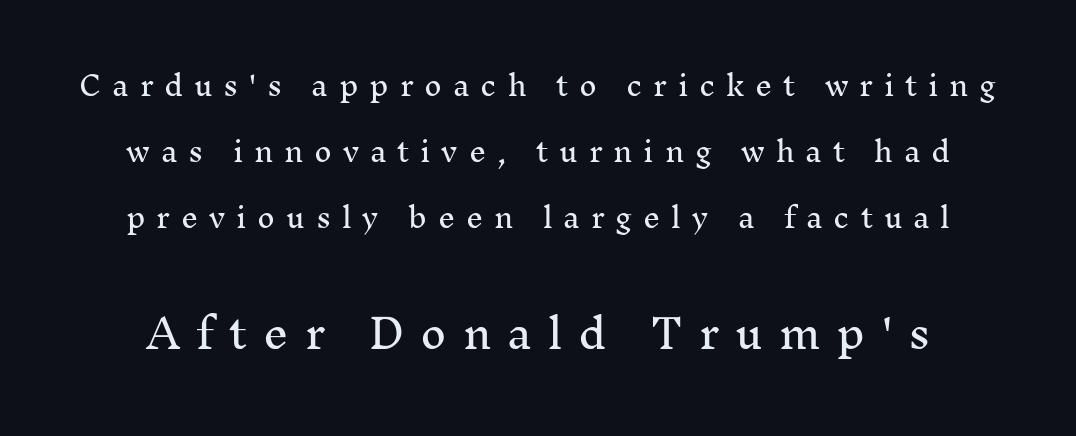
The setting favours the middle, as headings and verse often do. The composition opens small and finishes big. Check where the strokes stop: tiny serifs finish them off. Check the space under the baseline: it is left empty.
